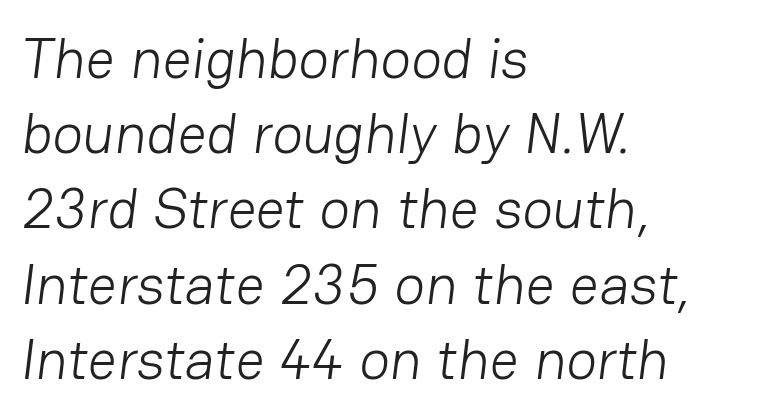
This sample has the flowing, uneven cadence of proportional lettering. The words here are not underlined. Check where the strokes stop: nothing finishes them off — pure sans. Is the block centered? No — it sits flush against the left margin. The weight tops out at a normal text grade.
